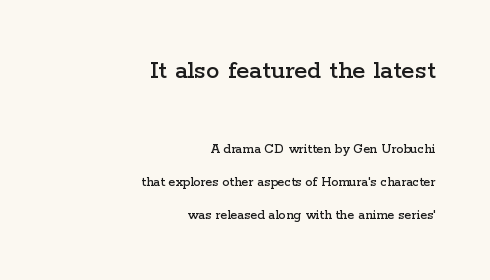
One glance says open: line gaps are wider than usual. This sample uses an upright cut, with every glyph sitting square on the baseline. Does extra space separate the letters? No, they use regular spacing. Unmarked baselines from the first word to the last.
